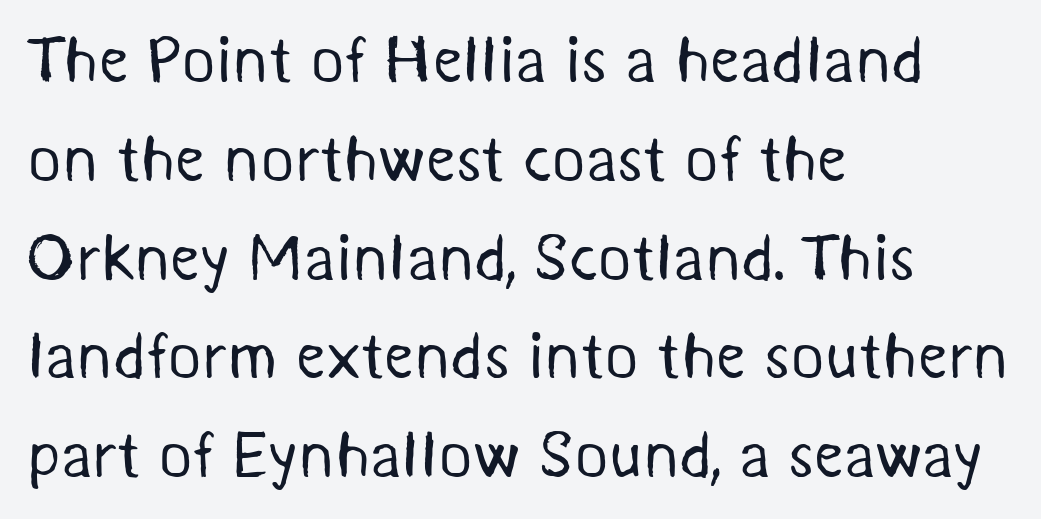
Baseline-to-baseline distance is the conventional proportion of letter height. Each line starts at the same left margin while the right side varies. Font category for this specimen: sans-serif. Letter spacing: default.
